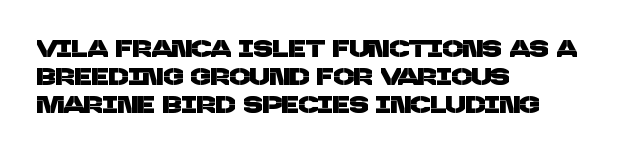
The image shows 24 px text type; set left-aligned, line spacing 1.17x, normal letter spacing, not underlined.
